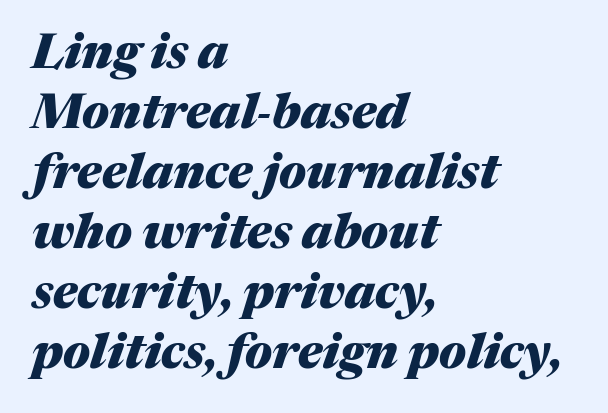
{"italic": "yes", "lean": "right", "slant_degrees": 17, "bold": "yes", "weight": "heavy", "width": "normal", "stroke_contrast": "medium", "x_height": "medium", "monospaced": "no", "underline": "no", "align": "left", "line_spacing": "normal", "line_spacing_ratio": 1.25, "letter_spacing": "normal", "letter_spacing_em": 0.0, "glyph_px": 48}
